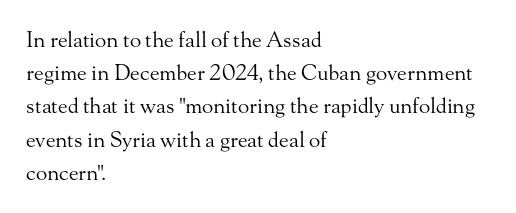
The image shows 21 px text type, upright; set left-aligned, normal line spacing (1.58x), normal letter spacing, not underlined.
